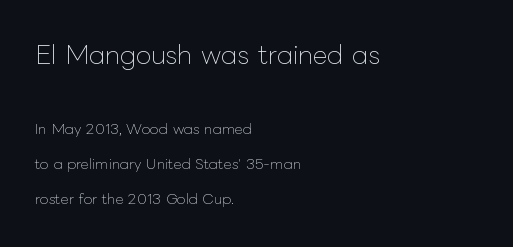
{"italic": "no", "bold": "no", "underline": "no", "align": "left", "line_spacing": "loose", "line_spacing_ratio": 2.5, "letter_spacing": "normal", "letter_spacing_em": 0.0, "larger_block": "first", "size_ratio": 1.79, "glyph_px": 25}
